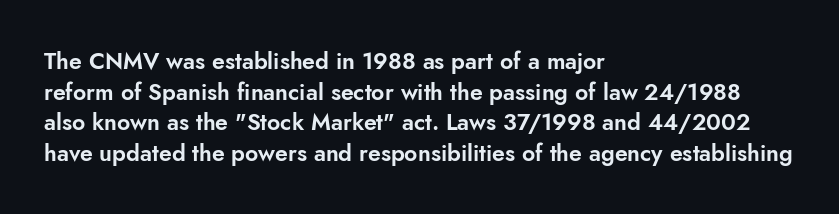
A typesetter would call this leading conventional body-copy spacing. No italicization has been applied; the sample stays upright. Tracking value appears to be zero — textbook default spacing. Short and long lines alike share a common starting point at left. Decoration check: the copy has no underline.
